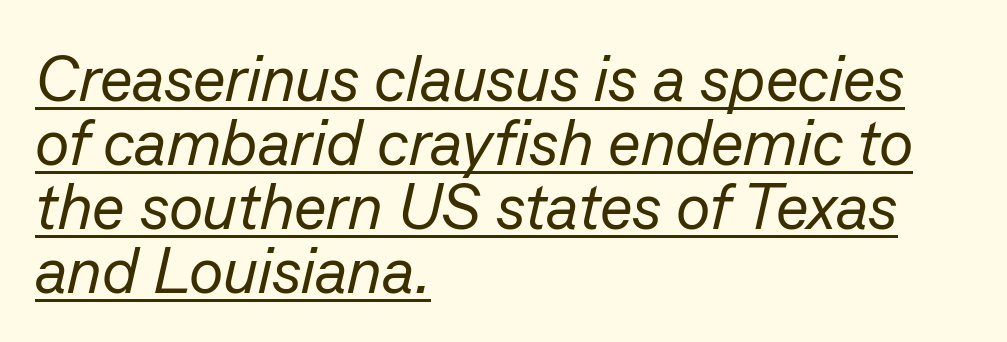
Q: Is the text bold? A: No.
Q: Is the text italic (slanted)? A: Yes, it leans right by about 13 degrees.
Q: Is the text underlined? A: Yes.
Q: How is the paragraph aligned? A: Left-aligned.
Q: Is the spacing between letters normal or unusually wide? A: Normal.
Q: Is the spacing between lines tight, normal or loose? A: Tight.
Q: Width (condensed, normal, or wide)? A: Normal.
Q: Stroke contrast? A: Low.
Q: x-height? A: Medium.
Q: Monospaced? A: No.
